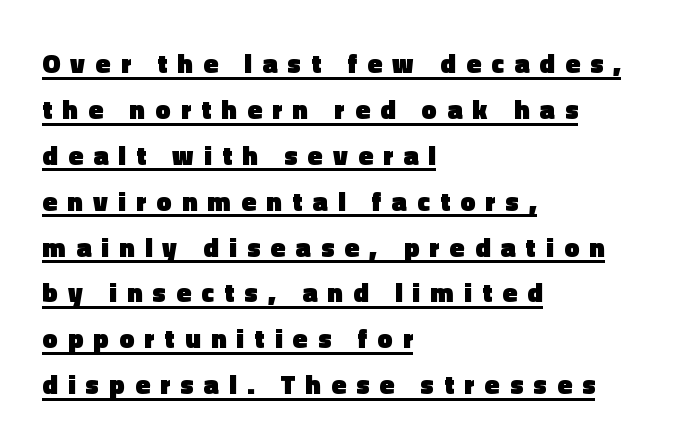
The image shows 27 px bold type, upright; set left-aligned, normal line spacing (1.7x), unusually wide letter spacing (+0.38 em), underlined.
